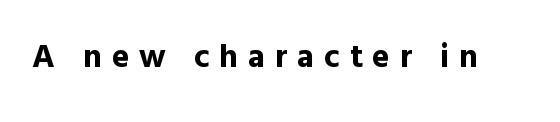
{"serif": "no", "italic": "no", "bold": "yes", "weight": "bold", "width": "normal", "x_height": "medium", "monospaced": "no", "underline": "no", "letter_spacing": "wide", "letter_spacing_em": 0.3, "glyph_px": 33}
